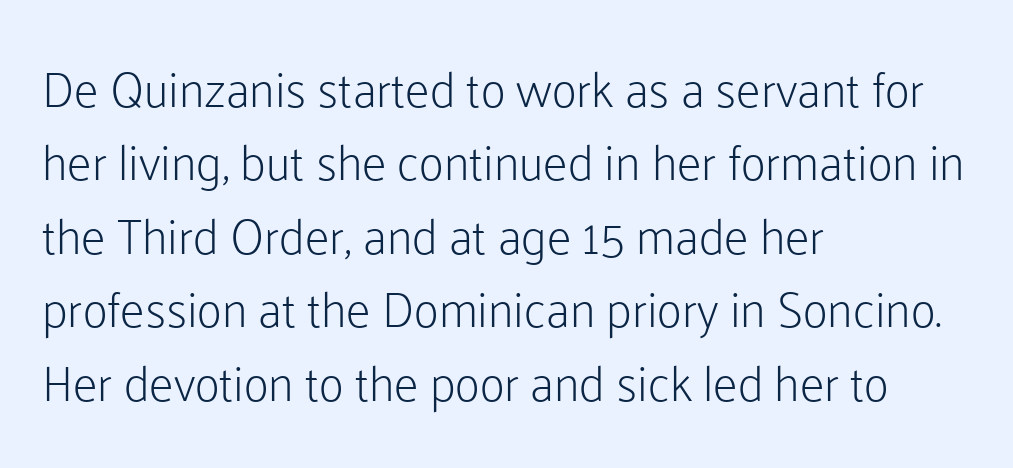
The text was rendered using a sans face with plain stroke endings. Casual observation: everything's shoved over to the left. No extra ink here — the face is not bold. Do the characters align in a grid? No, the font is proportional. The rendering keeps characters at their native spacing. A roman cut, with each character standing at attention.
